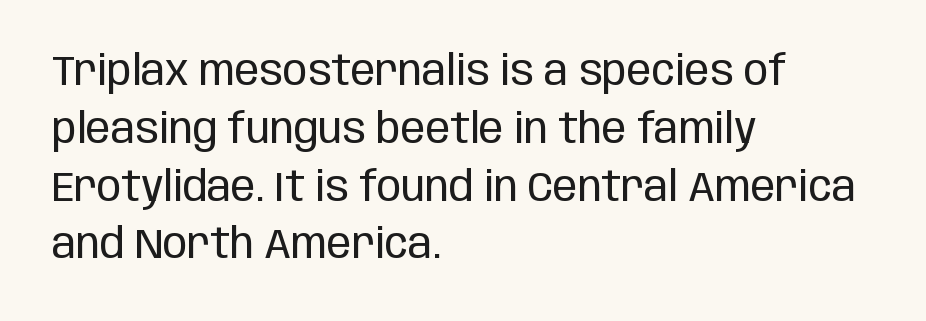
{"serif": "no", "italic": "no", "bold": "no", "weight": "regular", "width": "condensed", "stroke_contrast": "low", "x_height": "large", "monospaced": "no", "underline": "no", "align": "left", "line_spacing": "normal", "line_spacing_ratio": 1.41, "letter_spacing": "normal", "letter_spacing_em": 0.0, "glyph_px": 41}
